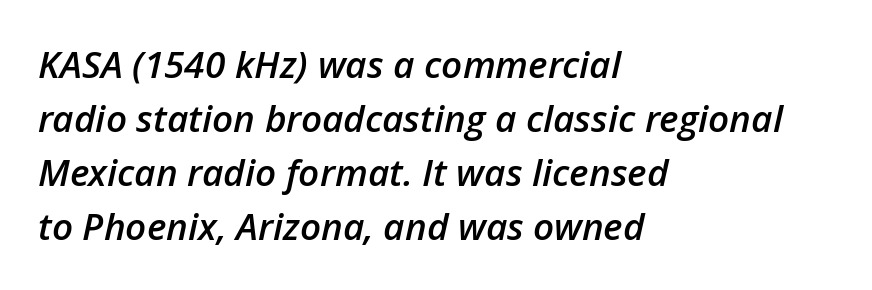
{"italic": "yes", "lean": "right", "slant_degrees": 12, "bold": "semi", "weight": "semibold", "width": "normal", "stroke_contrast": "low", "x_height": "medium", "monospaced": "no", "underline": "no", "align": "left", "line_spacing": "normal", "line_spacing_ratio": 1.46, "letter_spacing": "normal", "letter_spacing_em": 0.0, "glyph_px": 37}
